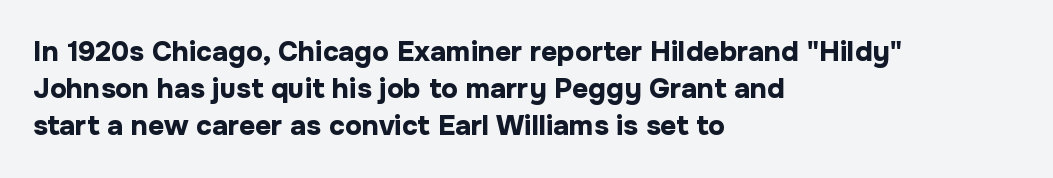
{"serif": "no", "italic": "no", "bold": "yes", "weight": "bold", "width": "normal", "stroke_contrast": "low", "x_height": "medium", "monospaced": "no", "underline": "no", "align": "left", "line_spacing": "normal", "line_spacing_ratio": 1.33, "letter_spacing": "normal", "letter_spacing_em": 0.0, "glyph_px": 28}
